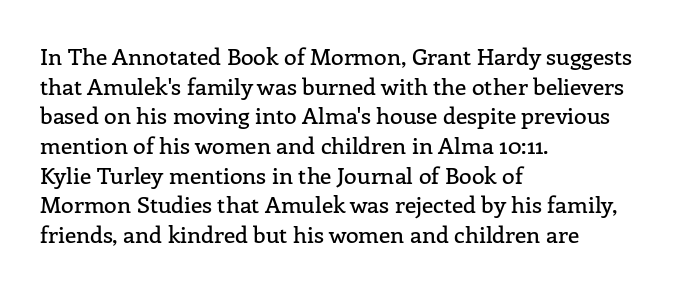
Q: Is the text italic (slanted)? A: No, it is upright.
Q: Is the text underlined? A: No.
Q: How is the paragraph aligned? A: Left-aligned.
Q: Is the spacing between letters normal or unusually wide? A: Normal.
Q: Is the spacing between lines tight, normal or loose? A: Normal.
